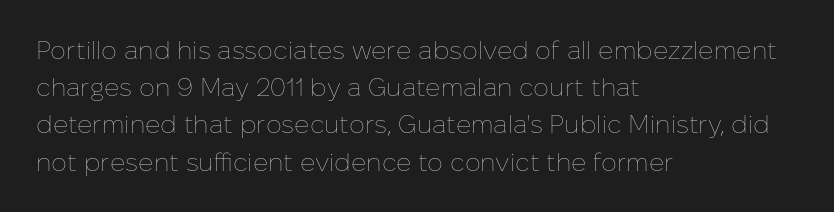
Each new line begins a customary step beneath the previous one. In CSS terms this would be text-align: left. Every character sits straight up, as roman type does. Inter-character spacing is left at the font's built-in metrics.
